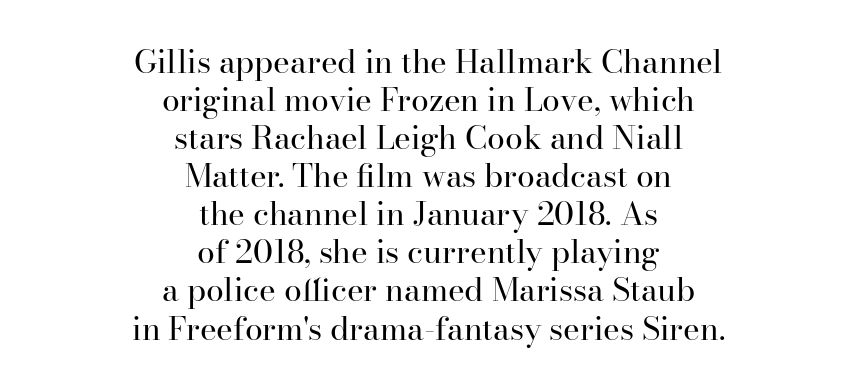
Q: Is the text bold? A: No.
Q: Is the text italic (slanted)? A: No, it is upright.
Q: Is the typeface a serif or a sans-serif typeface? A: Serif.
Q: Is the text underlined? A: No.
Q: How is the paragraph aligned? A: Centered.
Q: Is the spacing between letters normal or unusually wide? A: Normal.
Q: Width (condensed, normal, or wide)? A: Normal.
Q: Stroke contrast? A: High.
Q: x-height? A: Small.
Q: Monospaced? A: No.
